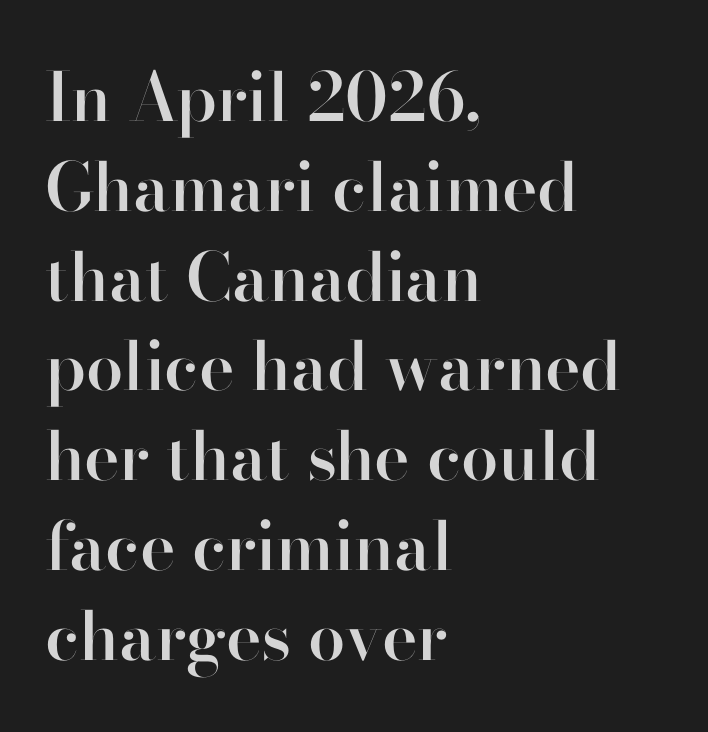
{"serif": "no", "italic": "no", "bold": "semi", "weight": "semibold", "width": "normal", "stroke_contrast": "high", "x_height": "small", "monospaced": "no", "underline": "no", "align": "left", "line_spacing": "normal", "line_spacing_ratio": 1.34, "letter_spacing": "normal", "letter_spacing_em": 0.0, "glyph_px": 67}
